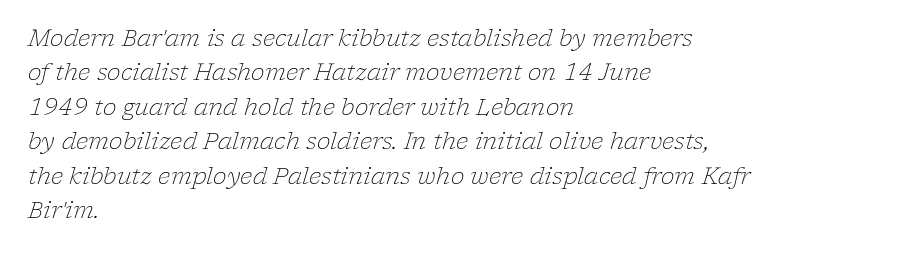
Students, note that the glyphs here touch the page at normal intervals. Yep, that's italic — everything's leaning. The strokes carry an ordinary text weight at most. Notice how descenders clear the ascenders below comfortably — that's standard leading. Honestly, there is no underline to notice here at all. Horizontal alignment here is leftward, the default for most running prose.
